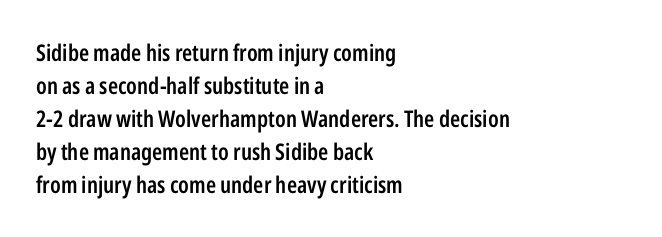
Q: Is the text bold? A: Semi-bold.
Q: Is the text italic (slanted)? A: No, it is upright.
Q: Is the text underlined? A: No.
Q: How is the paragraph aligned? A: Left-aligned.
Q: Is the spacing between letters normal or unusually wide? A: Normal.
Q: Is the spacing between lines tight, normal or loose? A: Normal.
